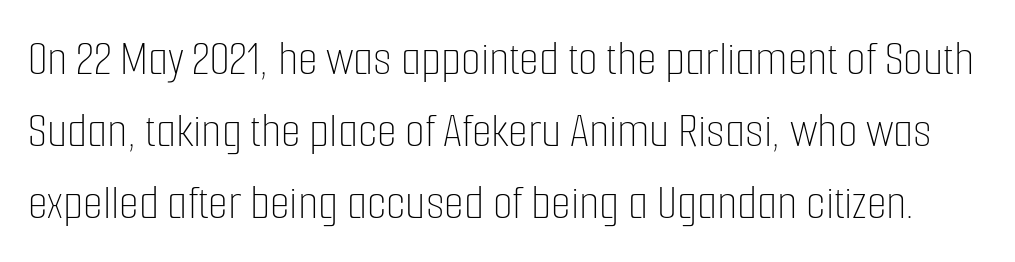
Q: Is the text bold? A: No.
Q: Is the text italic (slanted)? A: No, it is upright.
Q: Is the text underlined? A: No.
Q: Is the spacing between letters normal or unusually wide? A: Normal.
Q: Is the spacing between lines tight, normal or loose? A: Normal.
Q: Width (condensed, normal, or wide)? A: Condensed.
Q: Stroke contrast? A: Low.
Q: x-height? A: Medium.
Q: Monospaced? A: No.
